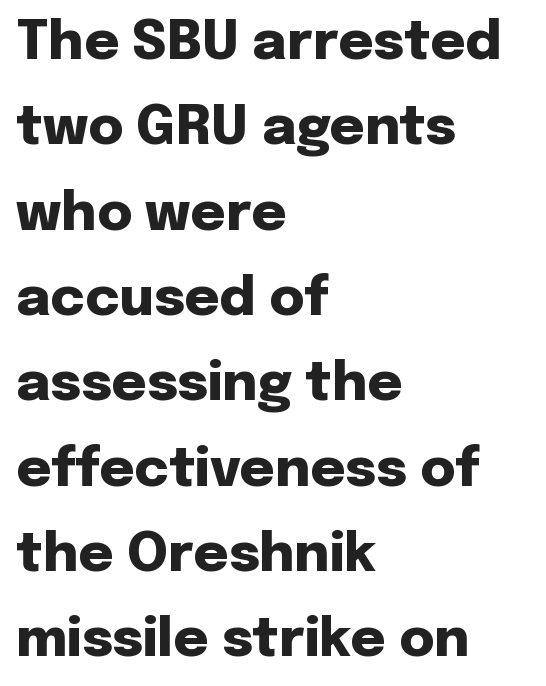
Q: Is the text bold? A: Yes.
Q: Is the text italic (slanted)? A: No, it is upright.
Q: Is the typeface a serif or a sans-serif typeface? A: Sans-serif.
Q: Is the text underlined? A: No.
Q: How is the paragraph aligned? A: Left-aligned.
Q: Is the spacing between letters normal or unusually wide? A: Normal.
Q: Is the spacing between lines tight, normal or loose? A: Normal.
Q: Width (condensed, normal, or wide)? A: Normal.
Q: Stroke contrast? A: Low.
Q: x-height? A: Medium.
Q: Monospaced? A: No.
